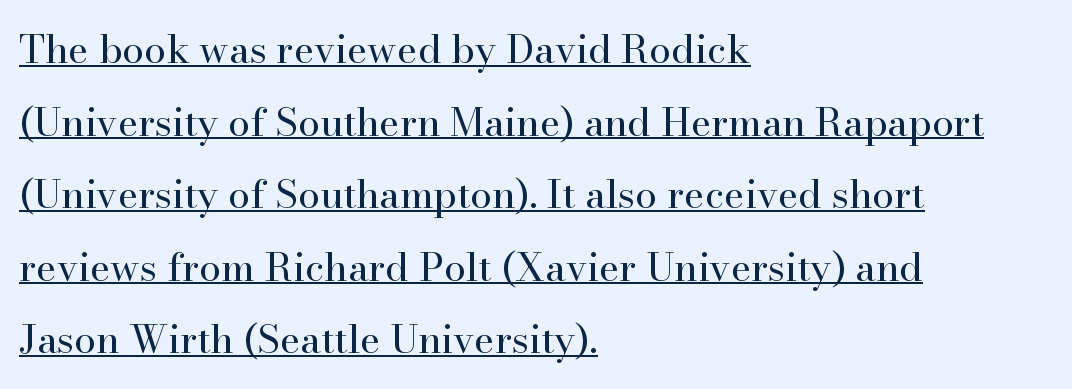
{"serif": "yes", "italic": "no", "bold": "no", "weight": "regular", "width": "normal", "stroke_contrast": "high", "x_height": "small", "monospaced": "no", "underline": "yes", "align": "left", "line_spacing_ratio": 1.86, "letter_spacing": "normal", "letter_spacing_em": 0.0, "glyph_px": 39}
